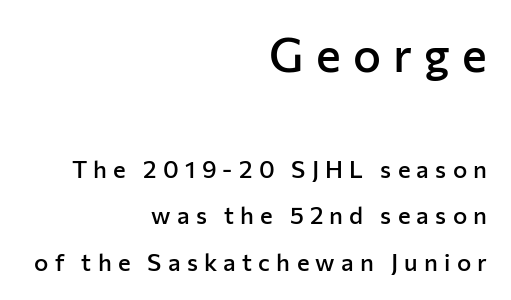
Is there much room between lines? Yes — plenty of vertical air separates them. Beneath every word, the page is bare. Italic? Not at all — the glyphs are vertical. Block one is the big one; block two sits smaller underneath.
